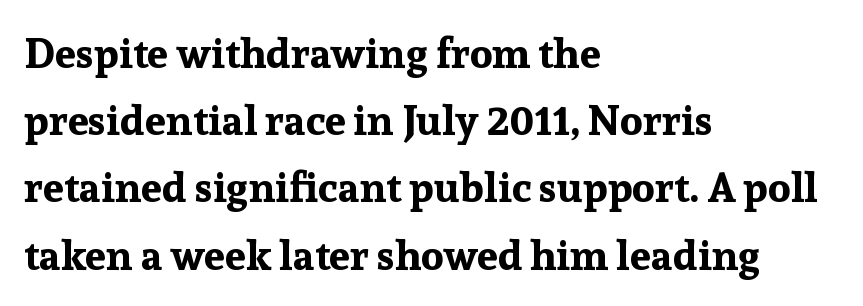
Q: Is the text bold? A: Yes.
Q: Is the text italic (slanted)? A: No, it is upright.
Q: Is the typeface a serif or a sans-serif typeface? A: Serif.
Q: Is the text underlined? A: No.
Q: How is the paragraph aligned? A: Left-aligned.
Q: Is the spacing between letters normal or unusually wide? A: Normal.
Q: Is the spacing between lines tight, normal or loose? A: Normal.
Q: Width (condensed, normal, or wide)? A: Normal.
Q: Stroke contrast? A: Low.
Q: x-height? A: Medium.
Q: Monospaced? A: No.
